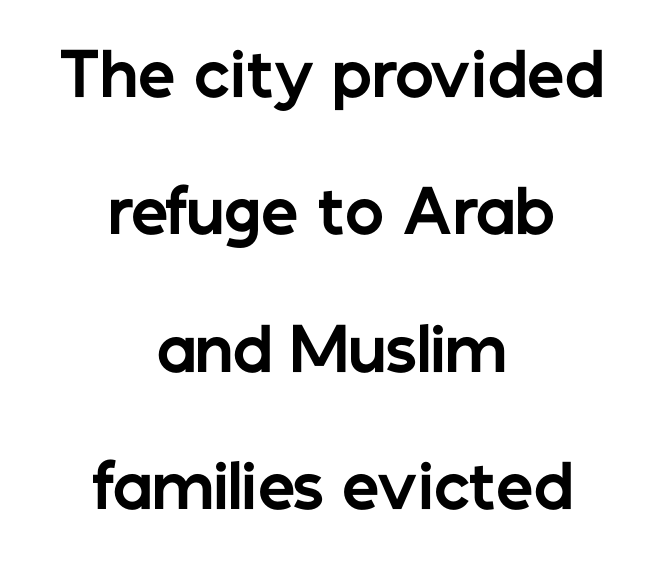
{"serif": "no", "italic": "no", "bold": "yes", "weight": "bold", "width": "normal", "stroke_contrast": "low", "x_height": "medium", "monospaced": "no", "underline": "no", "align": "center", "line_spacing": "loose", "line_spacing_ratio": 2.33, "letter_spacing": "normal", "letter_spacing_em": 0.0, "glyph_px": 59}
